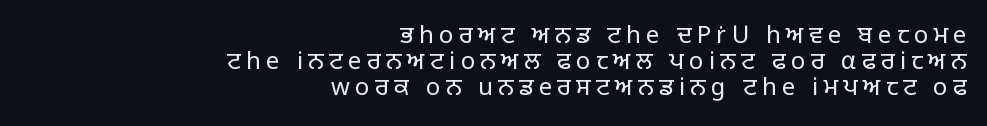
These lines have a slow, spaced-out rhythm from letter to letter. No extra ink here — the face is not bold. Rows of type sit shoulder to shoulder in the vertical direction. Right-aligned paragraph, ragged on the left. The gap between lines stays unmarked.
